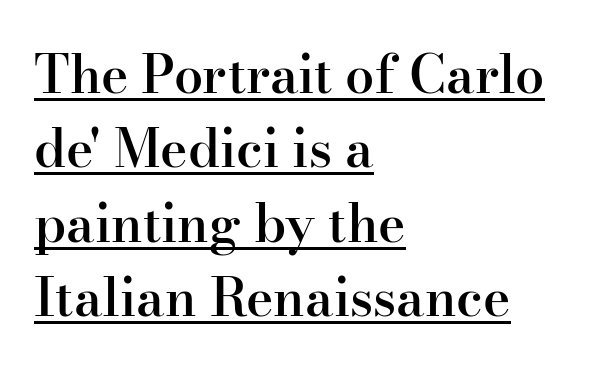
The lines in this sample share a left origin and differ only in where they stop. Is there an underline? Yes — a line sits under the letters. The face used here is proportionally spaced, like ordinary book or web type. Font category for this specimen: serif. The space between consecutive lines is moderate.
